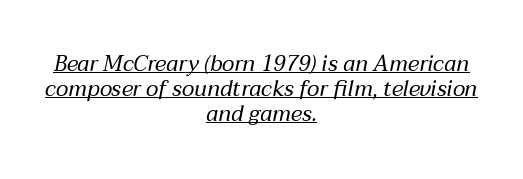
Q: Is the text bold? A: No.
Q: Is the text italic (slanted)? A: Yes, it leans right by about 12 degrees.
Q: Is the text underlined? A: Yes.
Q: How is the paragraph aligned? A: Centered.
Q: Is the spacing between letters normal or unusually wide? A: Normal.
Q: Is the spacing between lines tight, normal or loose? A: Tight.
